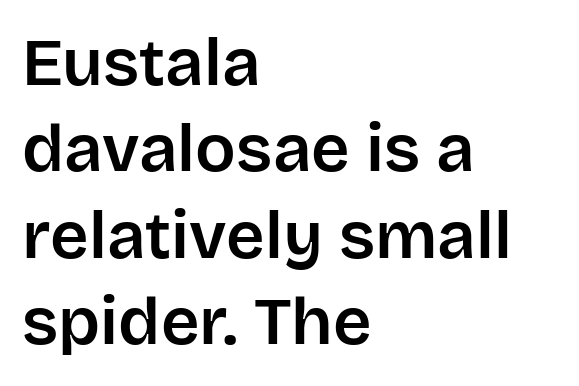
The image shows 67 px sans-serif type, upright; set left-aligned, normal line spacing (1.29x), normal letter spacing, not underlined; low stroke contrast and a large x-height.
